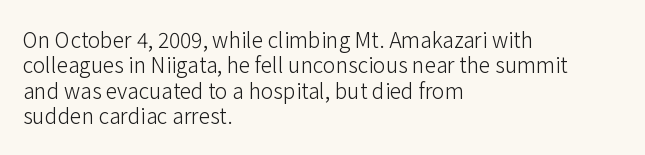
{"italic": "no", "bold": "no", "underline": "no", "align": "left", "line_spacing_ratio": 1.21, "letter_spacing": "normal", "letter_spacing_em": 0.0, "glyph_px": 21}
